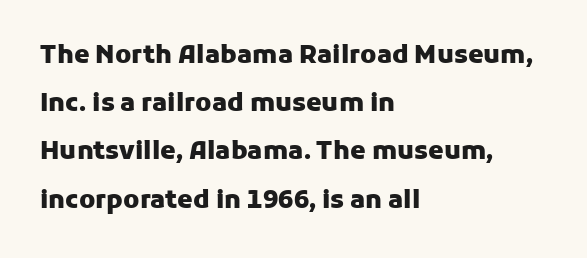
The image shows 25 px bold type, upright; set left-aligned, loose line spacing (1.93x), normal letter spacing, not underlined.
